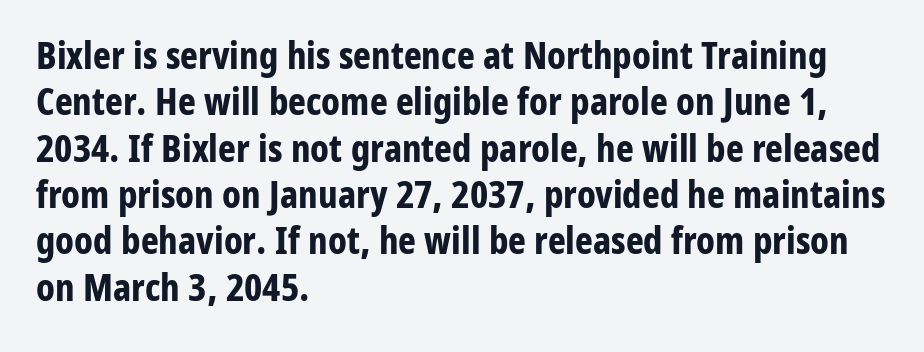
The compositor pushed each line to the left boundary. Beneath every word, the page is bare. What weight is shown? A full bold with thick strokes. The characters display no serif detailing; their extremities are plain. Tall strokes in this sample are plumb rather than angled. Here the designer chose a conventional face with non-uniform glyph widths.
